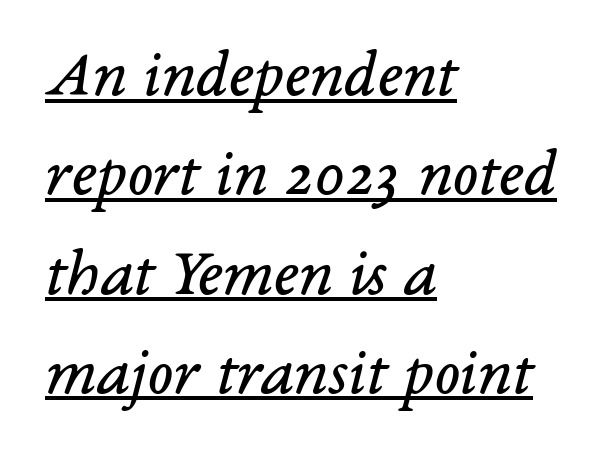
Q: Is the text bold? A: No.
Q: Is the text italic (slanted)? A: Yes, it leans right by about 14 degrees.
Q: Is the typeface a serif or a sans-serif typeface? A: Serif.
Q: Is the text underlined? A: Yes.
Q: How is the paragraph aligned? A: Left-aligned.
Q: Is the spacing between letters normal or unusually wide? A: Normal.
Q: Is the spacing between lines tight, normal or loose? A: Normal.
Q: Width (condensed, normal, or wide)? A: Normal.
Q: Stroke contrast? A: Low.
Q: x-height? A: Medium.
Q: Monospaced? A: No.
